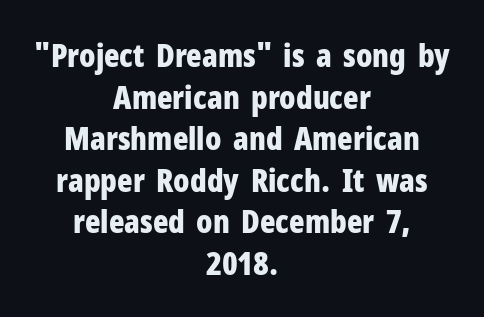
Q: Is the text bold? A: Yes.
Q: Is the text italic (slanted)? A: No, it is upright.
Q: Is the typeface a serif or a sans-serif typeface? A: Sans-serif.
Q: Is the text underlined? A: No.
Q: How is the paragraph aligned? A: Centered.
Q: Is the spacing between letters normal or unusually wide? A: Normal.
Q: Is the spacing between lines tight, normal or loose? A: Normal.
Q: Width (condensed, normal, or wide)? A: Condensed.
Q: Stroke contrast? A: Low.
Q: x-height? A: Medium.
Q: Monospaced? A: No.
